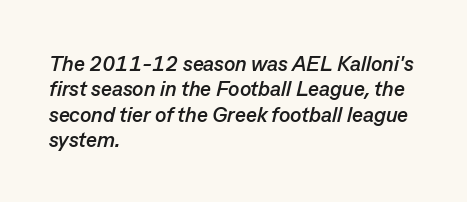
{"italic": "yes", "lean": "right", "slant_degrees": 13, "bold": "yes", "underline": "no", "align": "left", "line_spacing_ratio": 1.21, "letter_spacing": "normal", "letter_spacing_em": 0.0, "glyph_px": 21}
